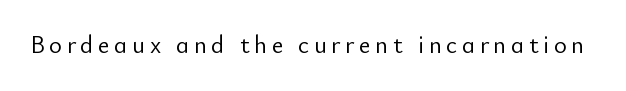
{"italic": "no", "bold": "no", "underline": "no", "glyph_px": 25}
